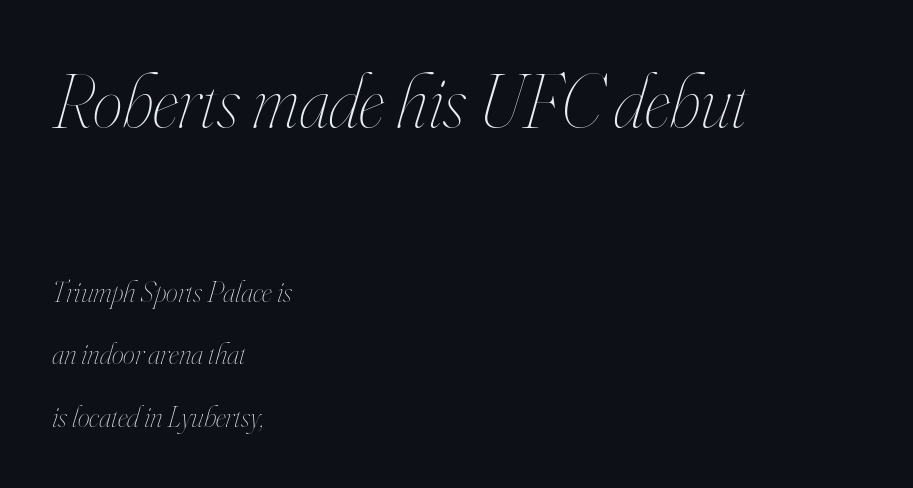
A student would notice the top passage is typeset larger than what follows. Summary of vertical rhythm: relaxed, with wide interline spacing. Proportional: the letters do not fall into vertical columns. Quick note: italic.
